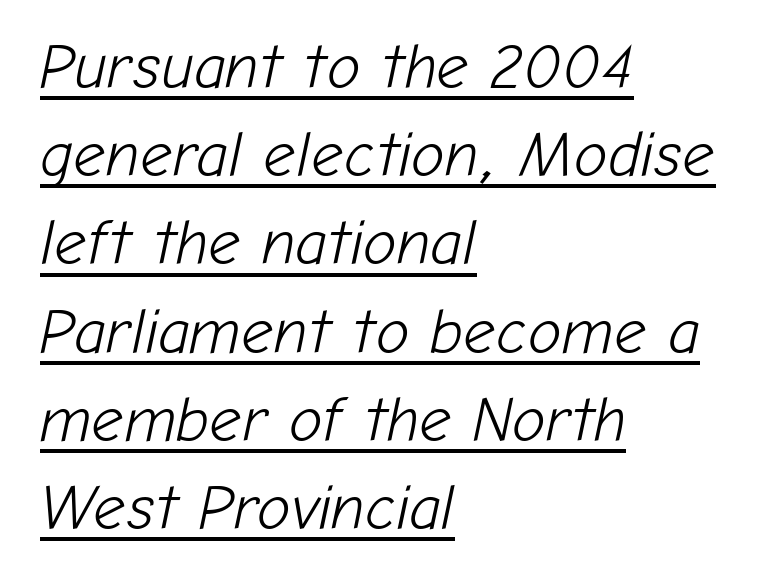
Q: Is the text bold? A: No.
Q: Is the text italic (slanted)? A: Yes, it leans right by about 12 degrees.
Q: Is the text underlined? A: Yes.
Q: How is the paragraph aligned? A: Left-aligned.
Q: Is the spacing between letters normal or unusually wide? A: Normal.
Q: Is the spacing between lines tight, normal or loose? A: Normal.
Q: Width (condensed, normal, or wide)? A: Normal.
Q: Stroke contrast? A: Low.
Q: x-height? A: Medium.
Q: Monospaced? A: No.
